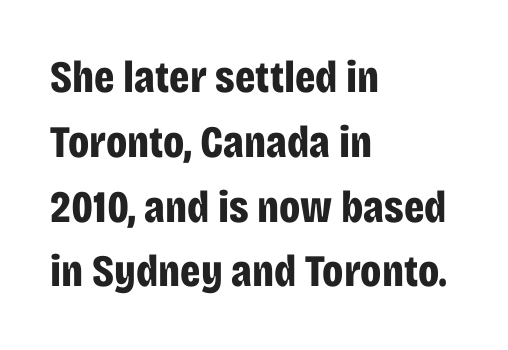
The image shows 45 px bold, condensed sans-serif type, upright; set left-aligned, normal line spacing (1.44x), normal letter spacing, not underlined; low stroke contrast and a large x-height.
